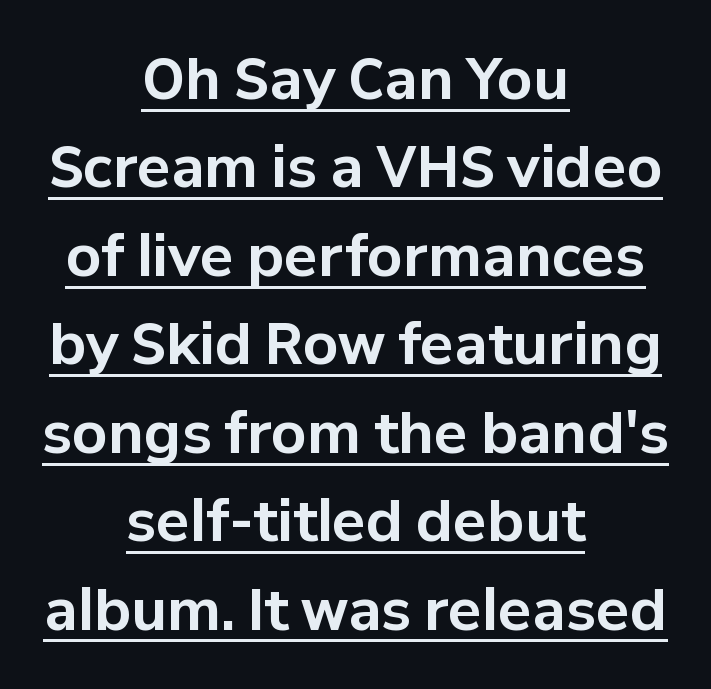
The image shows 56 px bold sans-serif type, upright; set centered, normal line spacing (1.58x), normal letter spacing, underlined; low stroke contrast and a medium x-height.
